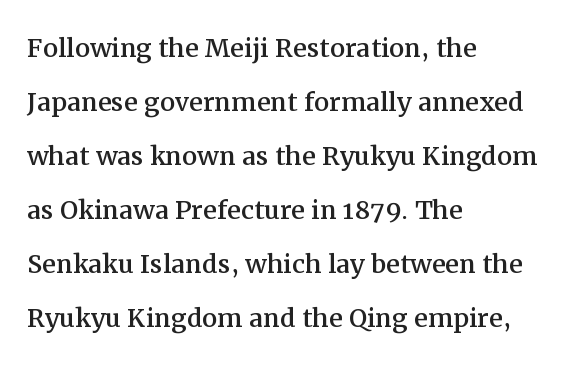
The image shows 34 px serif type, upright; set left-aligned, normal line spacing (1.59x), normal letter spacing, not underlined; medium stroke contrast and a medium x-height.
